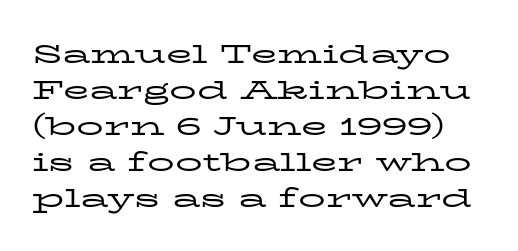
Q: Is the text bold? A: No.
Q: Is the text italic (slanted)? A: No, it is upright.
Q: Is the text underlined? A: No.
Q: Is the spacing between letters normal or unusually wide? A: Normal.
Q: Is the spacing between lines tight, normal or loose? A: Normal.
